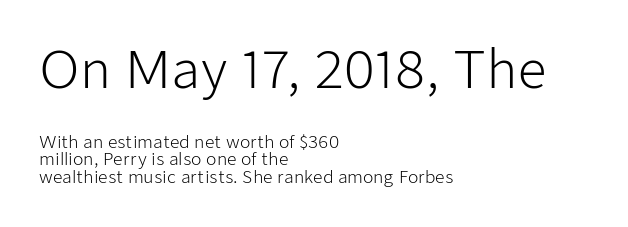
{"serif": "no", "italic": "no", "bold": "no", "weight": "light", "width": "normal", "stroke_contrast": "low", "x_height": "medium", "monospaced": "no", "underline": "no", "align": "left", "line_spacing": "tight", "line_spacing_ratio": 1.01, "letter_spacing": "normal", "letter_spacing_em": 0.0, "larger_block": "first", "size_ratio": 3.0, "glyph_px": 51}
